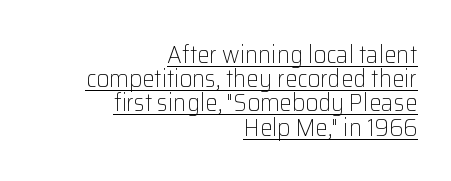
Q: Is the text bold? A: No.
Q: Is the text italic (slanted)? A: No, it is upright.
Q: Is the text underlined? A: Yes.
Q: How is the paragraph aligned? A: Right-aligned.
Q: Is the spacing between letters normal or unusually wide? A: Normal.
Q: Is the spacing between lines tight, normal or loose? A: Tight.
